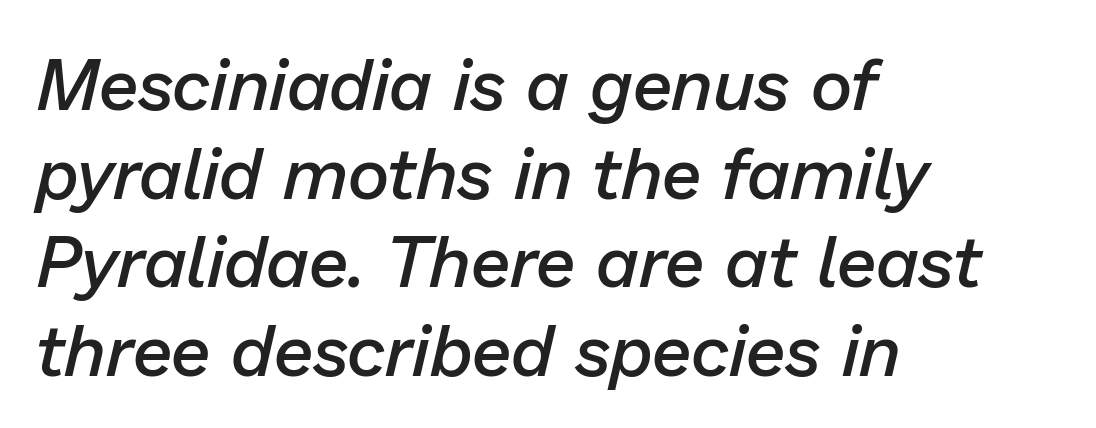
Note the varied advance widths — an 'i' is clearly narrower than an 'm'. Line starts are locked; line ends wander. This is moderately heavy type, rendered in semibold. Students, note that the glyphs here touch the page at normal intervals.
